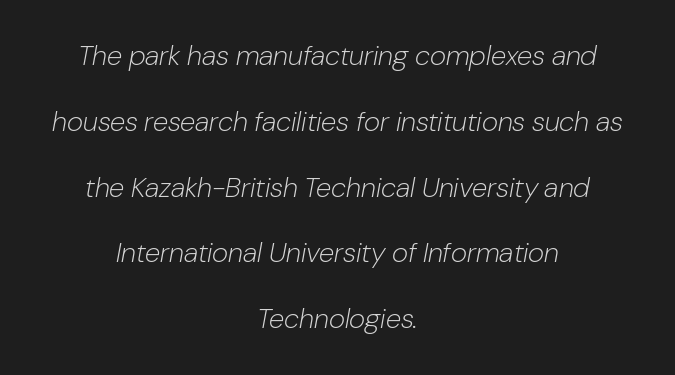
{"italic": "yes", "lean": "right", "slant_degrees": 10, "bold": "no", "weight": "light", "width": "normal", "stroke_contrast": "low", "x_height": "medium", "monospaced": "no", "underline": "no", "align": "center", "line_spacing": "loose", "line_spacing_ratio": 2.35, "letter_spacing": "normal", "letter_spacing_em": 0.0, "glyph_px": 28}
